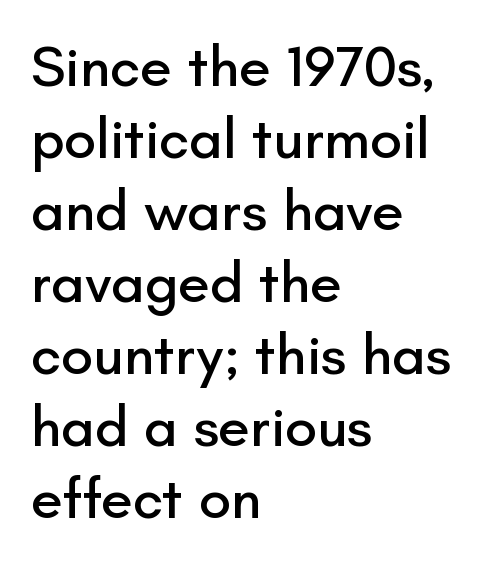
{"serif": "no", "italic": "no", "width": "normal", "stroke_contrast": "low", "x_height": "small", "monospaced": "no", "underline": "no", "align": "left", "line_spacing_ratio": 1.24, "letter_spacing": "normal", "letter_spacing_em": 0.0, "glyph_px": 58}
